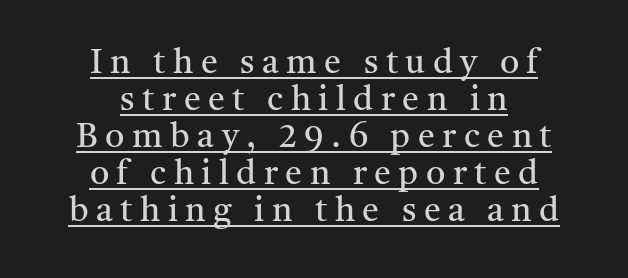
{"serif": "yes", "italic": "no", "bold": "no", "weight": "regular", "width": "normal", "stroke_contrast": "medium", "x_height": "medium", "monospaced": "no", "underline": "yes", "align": "center", "line_spacing": "tight", "line_spacing_ratio": 1.09, "letter_spacing": "wide", "letter_spacing_em": 0.22, "glyph_px": 34}
